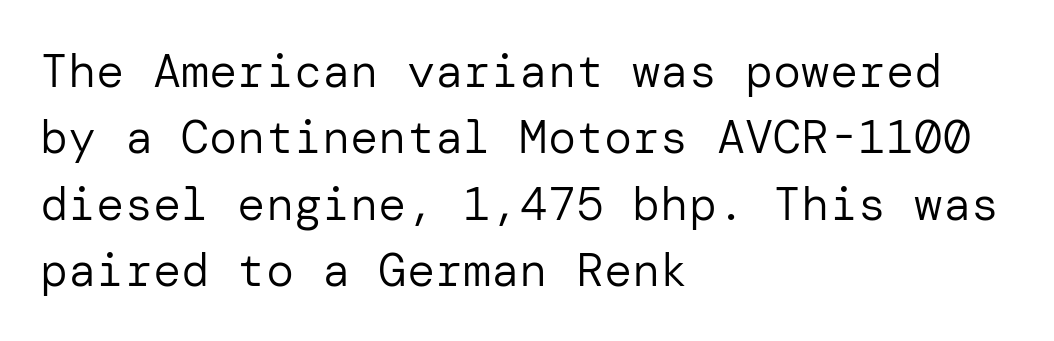
Nothing unusual about the tracking: characters are spaced as the font intends. Ascenders rise straight up at ninety degrees. The type family on display is of the sans-serif kind. Think standard paragraph weight, or any step lighter than that.
